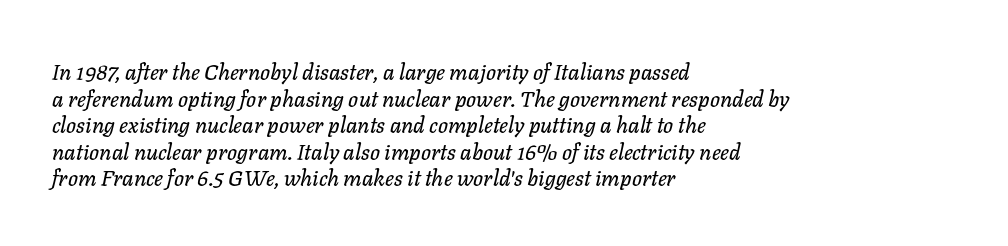
The image shows 22 px text type, italic (leaning right); set left-aligned, line spacing 1.21x, normal letter spacing, not underlined.
